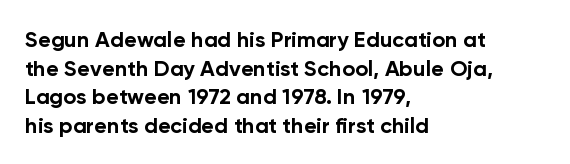
{"italic": "no", "bold": "yes", "underline": "no", "align": "left", "line_spacing": "normal", "line_spacing_ratio": 1.3, "letter_spacing": "normal", "letter_spacing_em": 0.0, "glyph_px": 22}
